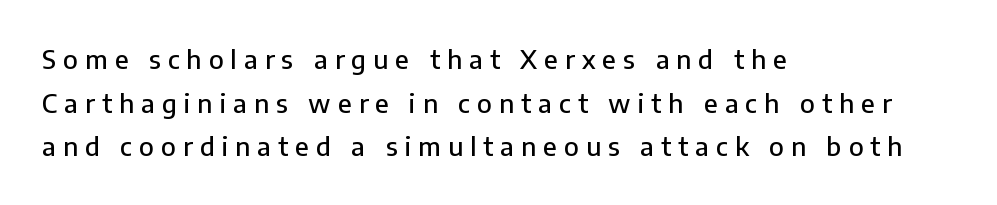
The space directly below the letters is spotless. Glyph-to-glyph distance is far greater than everyday printed text. The line-height multiplier appears to be the usual default. Posture: vertical. Line beginnings align vertically; line endings do not.
